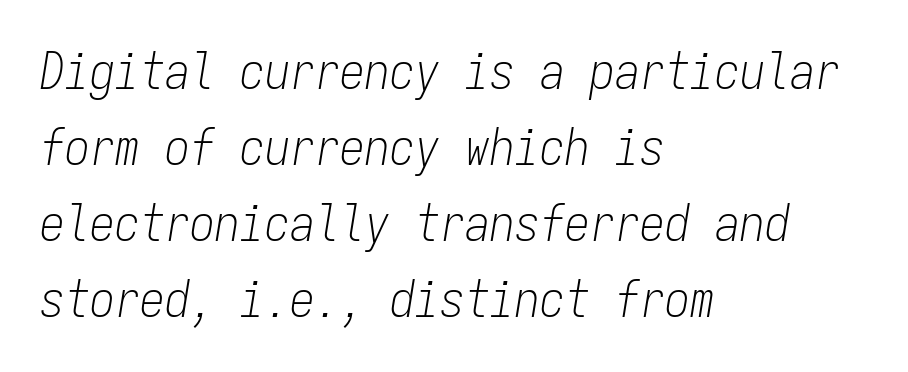
The image shows 50 px light, condensed type, italic (leaning right), monospaced; set left-aligned, normal line spacing (1.52x), normal letter spacing, not underlined; low stroke contrast and a medium x-height.
